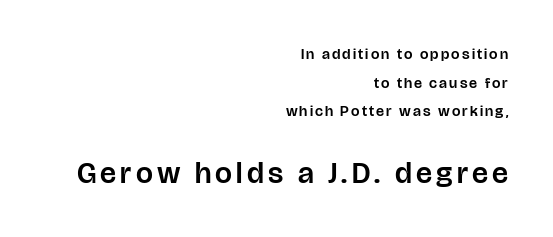
This rendering uses right alignment, leaving the left contour irregular. The passage shown stacks its lines with a broad gap. The baseline area is clear. Posture: straight, roman, zero tilt.
